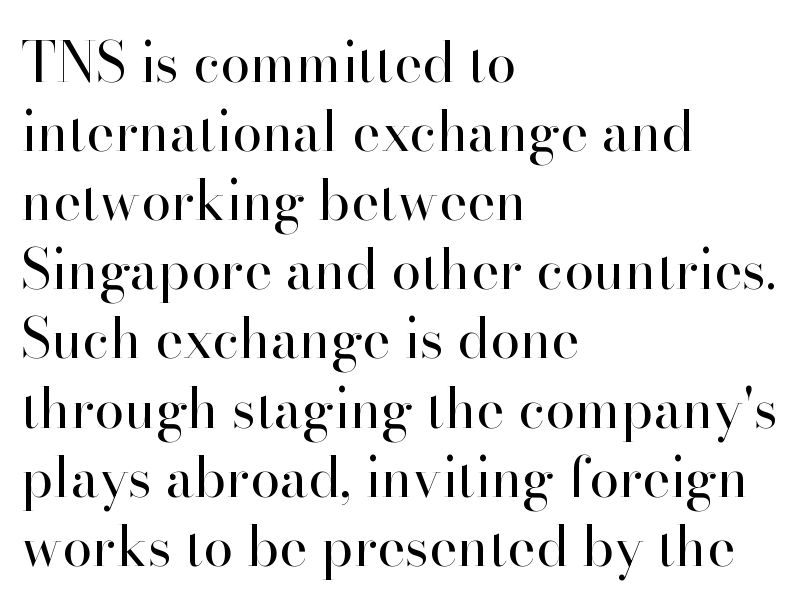
The image shows 54 px regular-weight serif type, upright; set left-aligned, normal line spacing (1.28x), normal letter spacing, not underlined; high stroke contrast and a small x-height.
